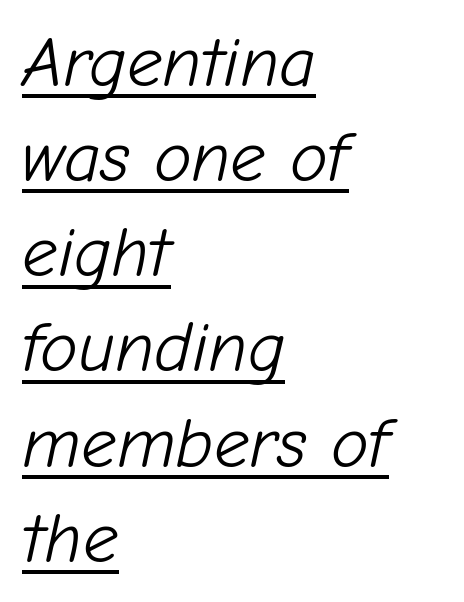
Q: Is the text bold? A: No.
Q: Is the text italic (slanted)? A: Yes, it leans right by about 12 degrees.
Q: Is the text underlined? A: Yes.
Q: How is the paragraph aligned? A: Left-aligned.
Q: Is the spacing between letters normal or unusually wide? A: Normal.
Q: Is the spacing between lines tight, normal or loose? A: Normal.
Q: Width (condensed, normal, or wide)? A: Normal.
Q: Stroke contrast? A: Low.
Q: x-height? A: Medium.
Q: Monospaced? A: No.
